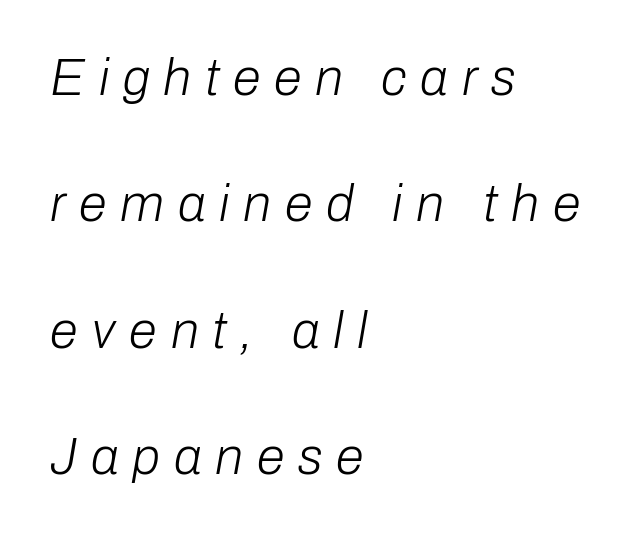
The image shows 51 px light type, italic (leaning right); set left-aligned, loose line spacing (2.48x), unusually wide letter spacing (+0.27 em), not underlined; low stroke contrast and a medium x-height.
